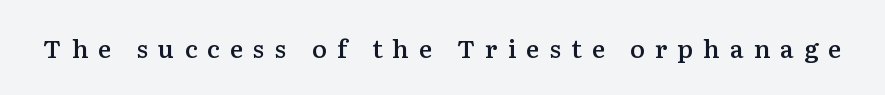
Look at the tracking — it's clearly loosened, letters drifting apart. Quick note: underline off. Slightly chunky letters — semibold, I'd say, not full bold. You can tell it's not italic because the verticals are truly vertical.
